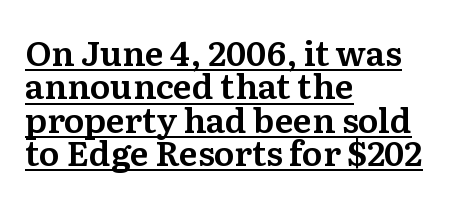
{"serif": "yes", "italic": "no", "width": "normal", "stroke_contrast": "medium", "x_height": "medium", "monospaced": "no", "underline": "yes", "align": "left", "line_spacing": "tight", "line_spacing_ratio": 0.98, "letter_spacing": "normal", "letter_spacing_em": 0.0, "glyph_px": 34}
